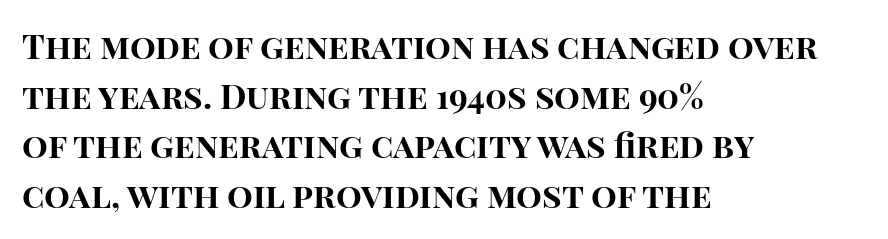
The passage shown stacks its lines at a standard gap. Each letter keeps its own natural width here, so spacing adapts to shape. Each letter's strokes conclude bluntly, with no projecting serifs. If you drew a line through each stem, it would be perfectly vertical.
